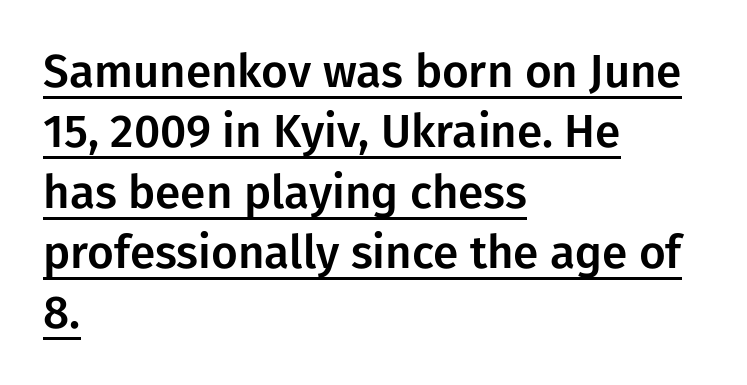
{"serif": "no", "italic": "no", "width": "normal", "stroke_contrast": "low", "x_height": "medium", "monospaced": "no", "underline": "yes", "align": "left", "line_spacing": "normal", "line_spacing_ratio": 1.31, "letter_spacing": "normal", "letter_spacing_em": 0.0, "glyph_px": 46}
